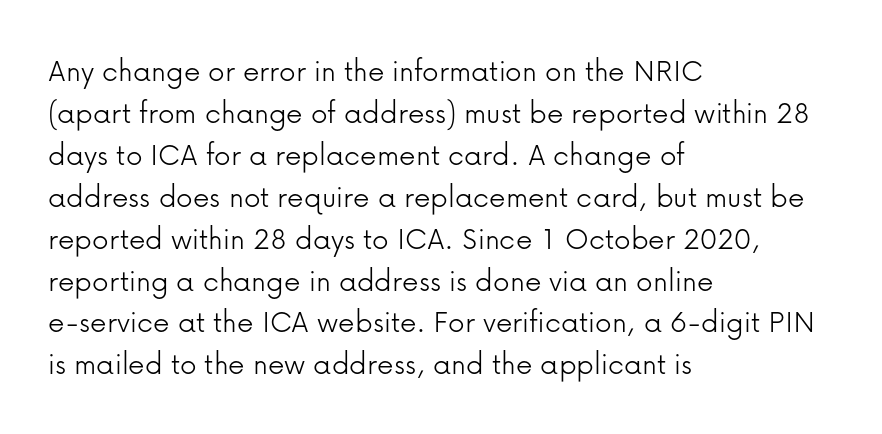
Type style note: lacks serifs. Evenly set lines give the paragraph a standard silhouette. The string is rendered with underlining switched off. Does extra space separate the letters? No, they use regular spacing. In CSS terms this would be text-align: left. Ascenders rise straight up at ninety degrees.
